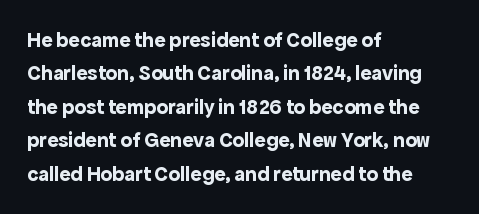
The image shows 21 px bold type, upright; set left-aligned, normal line spacing (1.59x), normal letter spacing, not underlined.
